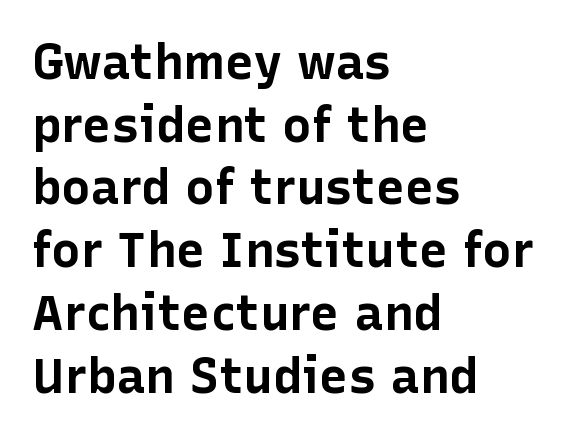
Q: Is the text bold? A: Yes.
Q: Is the text italic (slanted)? A: No, it is upright.
Q: Is the typeface a serif or a sans-serif typeface? A: Sans-serif.
Q: Is the text underlined? A: No.
Q: How is the paragraph aligned? A: Left-aligned.
Q: Is the spacing between letters normal or unusually wide? A: Normal.
Q: Is the spacing between lines tight, normal or loose? A: Normal.
Q: Width (condensed, normal, or wide)? A: Normal.
Q: Stroke contrast? A: Low.
Q: x-height? A: Medium.
Q: Monospaced? A: No.
